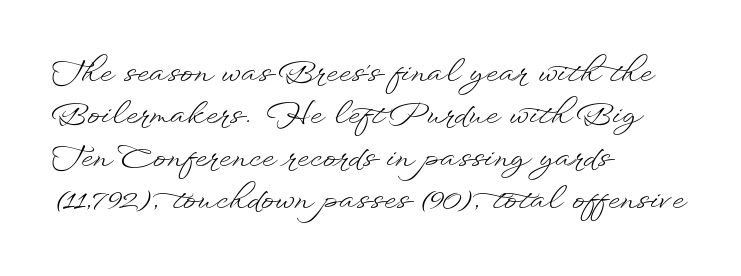
{"bold": "no", "weight": "light", "width": "wide", "stroke_contrast": "low", "x_height": "small", "monospaced": "no", "underline": "no", "align": "left", "line_spacing": "normal", "line_spacing_ratio": 1.37, "letter_spacing": "normal", "letter_spacing_em": 0.0, "glyph_px": 31}
